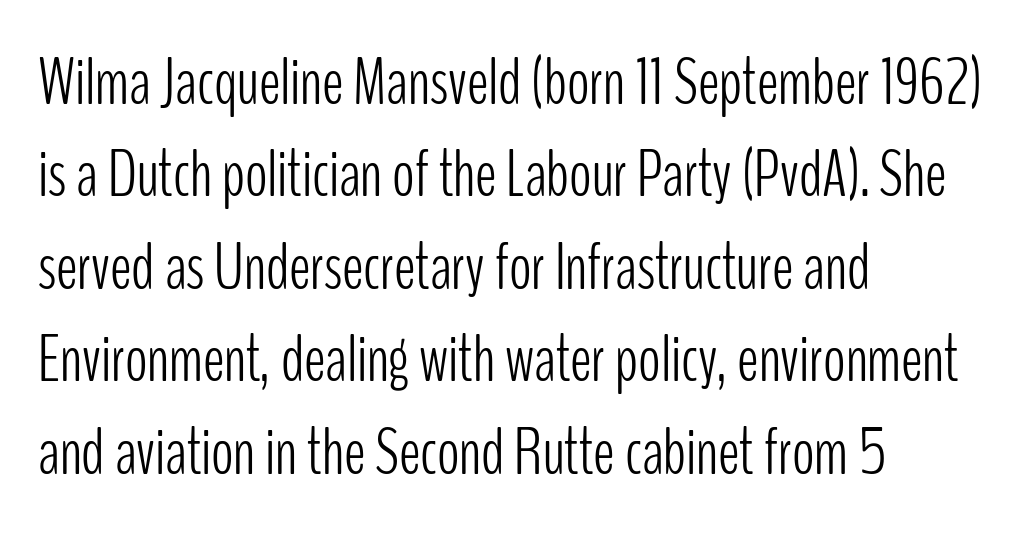
The image shows 66 px light, condensed sans-serif type, upright; set left-aligned, normal line spacing (1.4x), normal letter spacing, not underlined; low stroke contrast and a medium x-height.
